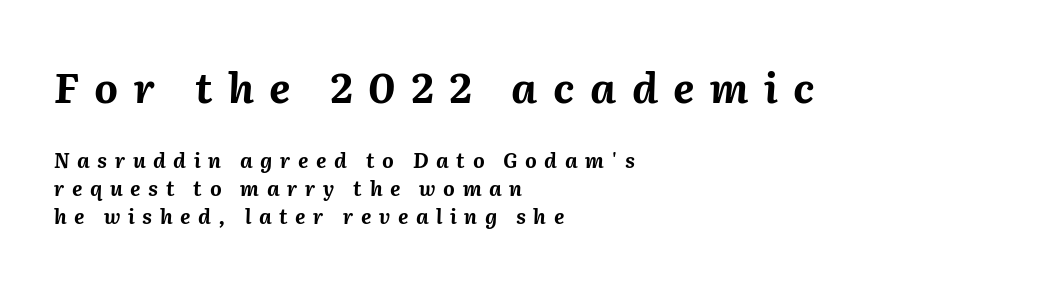
Q: Is the text bold? A: Yes.
Q: Is the text italic (slanted)? A: Yes, it leans right by about 2 degrees.
Q: Is the text underlined? A: No.
Q: How is the paragraph aligned? A: Left-aligned.
Q: Is the spacing between letters normal or unusually wide? A: Unusually wide.
Q: Is the spacing between lines tight, normal or loose? A: Normal.
Q: Which block of text is set in a larger size, the first (top) or the second (bottom)? A: The first (top) one.
Q: Width (condensed, normal, or wide)? A: Normal.
Q: Stroke contrast? A: Medium.
Q: x-height? A: Medium.
Q: Monospaced? A: No.
